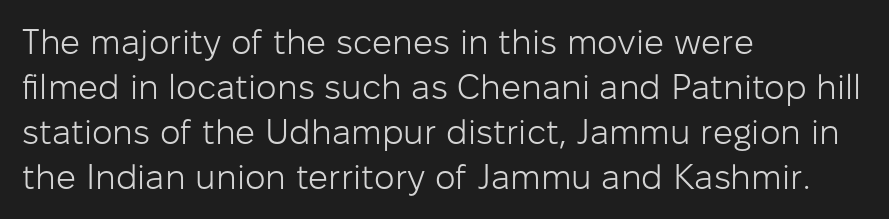
{"serif": "no", "italic": "no", "bold": "no", "weight": "light", "width": "normal", "stroke_contrast": "low", "x_height": "medium", "monospaced": "no", "underline": "no", "align": "left", "line_spacing": "normal", "line_spacing_ratio": 1.29, "letter_spacing": "normal", "letter_spacing_em": 0.0, "glyph_px": 35}
